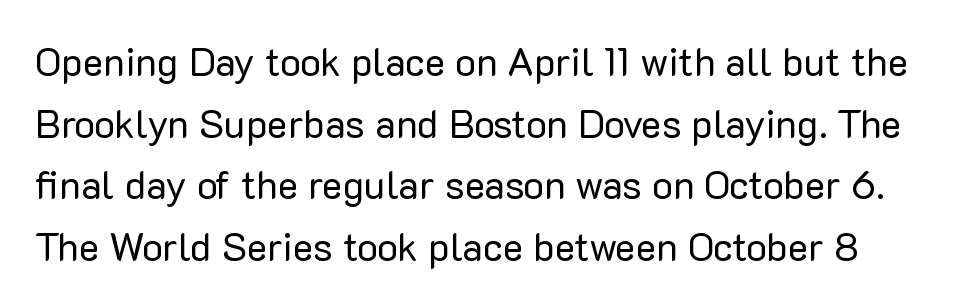
Q: Is the text bold? A: No.
Q: Is the text italic (slanted)? A: No, it is upright.
Q: Is the typeface a serif or a sans-serif typeface? A: Sans-serif.
Q: Is the text underlined? A: No.
Q: Is the spacing between letters normal or unusually wide? A: Normal.
Q: Is the spacing between lines tight, normal or loose? A: Normal.
Q: Width (condensed, normal, or wide)? A: Normal.
Q: Stroke contrast? A: Low.
Q: x-height? A: Medium.
Q: Monospaced? A: No.
